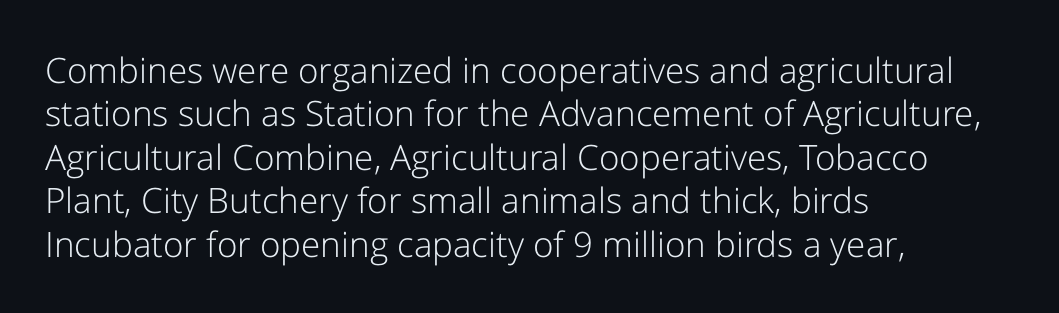
{"serif": "no", "italic": "no", "bold": "no", "weight": "light", "width": "normal", "stroke_contrast": "low", "x_height": "medium", "monospaced": "no", "underline": "no", "align": "left", "line_spacing_ratio": 1.24, "letter_spacing": "normal", "letter_spacing_em": 0.0, "glyph_px": 35}
